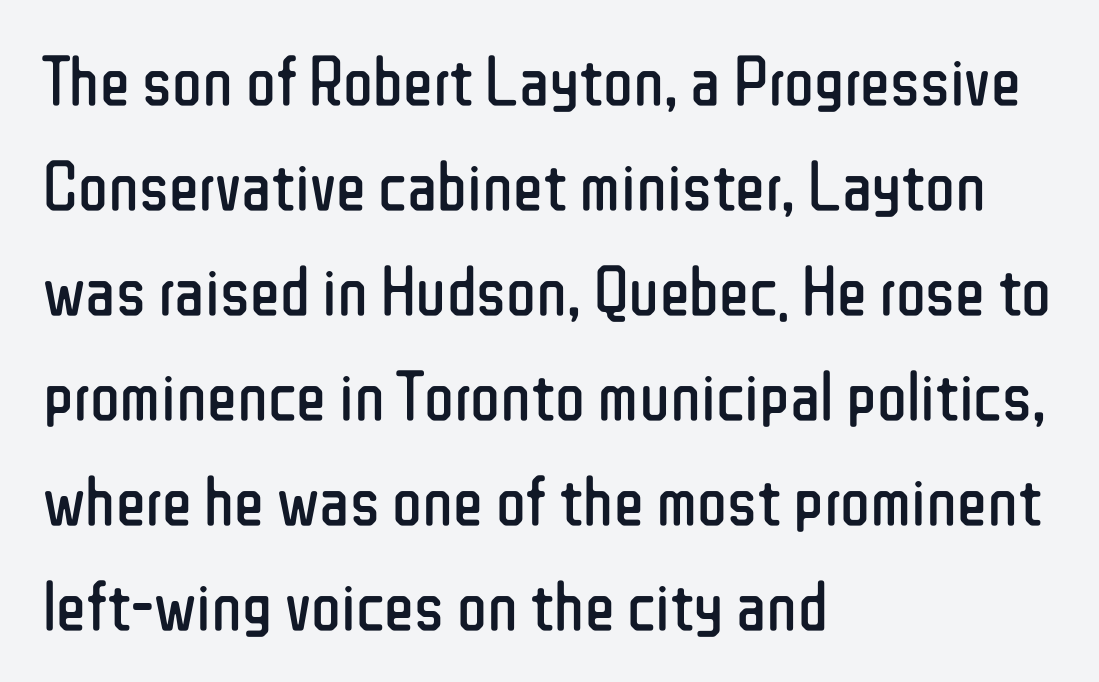
Q: Is the text bold? A: No.
Q: Is the text italic (slanted)? A: No, it is upright.
Q: Is the typeface a serif or a sans-serif typeface? A: Sans-serif.
Q: Is the text underlined? A: No.
Q: How is the paragraph aligned? A: Left-aligned.
Q: Is the spacing between letters normal or unusually wide? A: Normal.
Q: Is the spacing between lines tight, normal or loose? A: Normal.
Q: Width (condensed, normal, or wide)? A: Condensed.
Q: Stroke contrast? A: Low.
Q: x-height? A: Medium.
Q: Monospaced? A: No.
